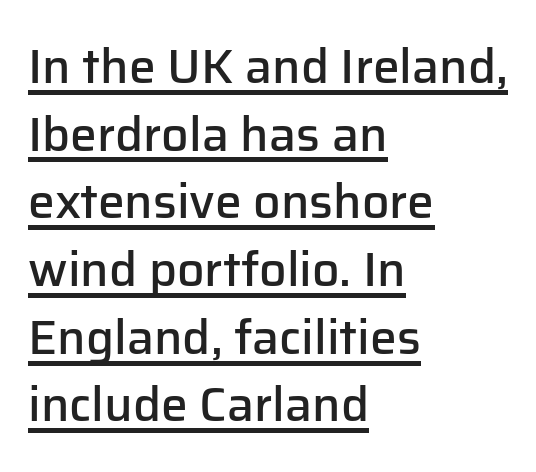
Q: Is the text bold? A: Semi-bold.
Q: Is the text italic (slanted)? A: No, it is upright.
Q: Is the typeface a serif or a sans-serif typeface? A: Sans-serif.
Q: Is the text underlined? A: Yes.
Q: How is the paragraph aligned? A: Left-aligned.
Q: Is the spacing between letters normal or unusually wide? A: Normal.
Q: Is the spacing between lines tight, normal or loose? A: Normal.
Q: Width (condensed, normal, or wide)? A: Normal.
Q: Stroke contrast? A: Low.
Q: x-height? A: Medium.
Q: Monospaced? A: No.
